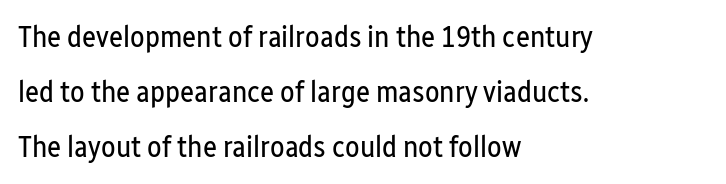
The image shows 30 px regular-weight, condensed sans-serif type, upright; set left-aligned, line spacing 1.84x, normal letter spacing, not underlined; low stroke contrast and a medium x-height.
